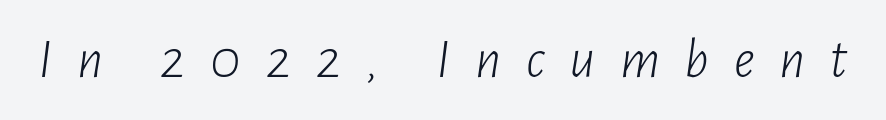
The image shows 57 px light, condensed type, italic (leaning right); set unusually wide letter spacing (+0.43 em), not underlined; low stroke contrast and a medium x-height.
